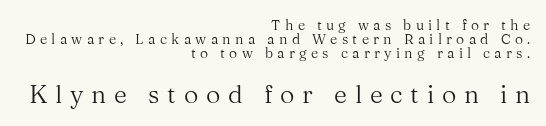
Q: Is the text bold? A: No.
Q: Is the text italic (slanted)? A: No, it is upright.
Q: Is the text underlined? A: No.
Q: How is the paragraph aligned? A: Right-aligned.
Q: Is the spacing between letters normal or unusually wide? A: Unusually wide.
Q: Is the spacing between lines tight, normal or loose? A: Tight.
Q: Which block of text is set in a larger size, the first (top) or the second (bottom)? A: The second (bottom) one.
